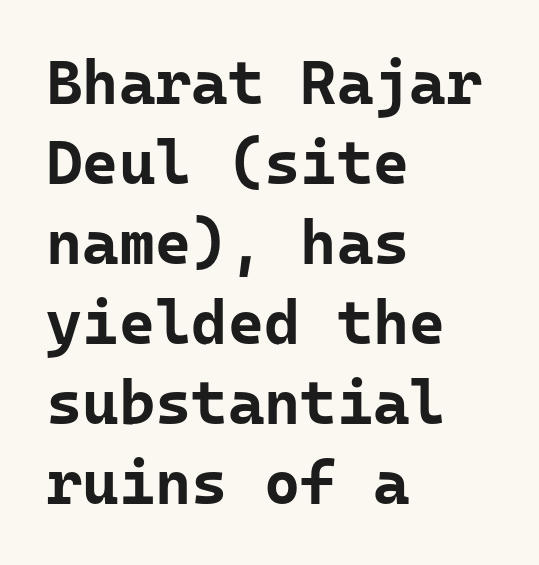
{"serif": "no", "italic": "no", "bold": "yes", "weight": "bold", "width": "normal", "stroke_contrast": "low", "x_height": "medium", "underline": "no", "align": "left", "line_spacing": "normal", "line_spacing_ratio": 1.29, "letter_spacing": "normal", "letter_spacing_em": 0.0, "glyph_px": 62}
